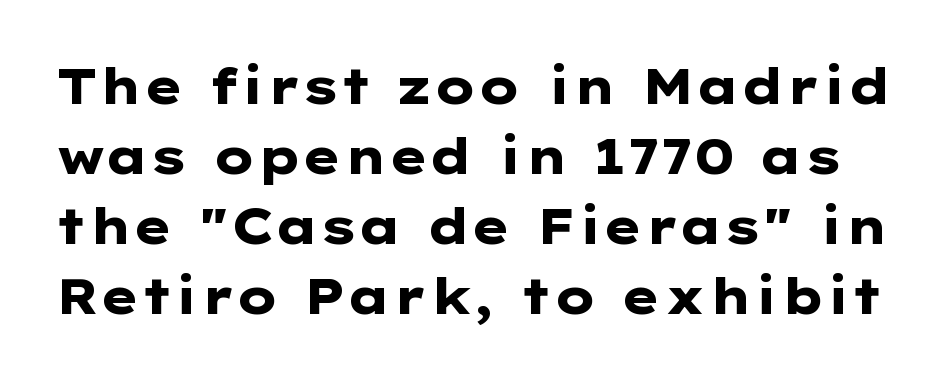
The image shows 49 px heavy, wide sans-serif type, upright; set normal line spacing (1.43x), normal letter spacing, not underlined; low stroke contrast and a medium x-height.
